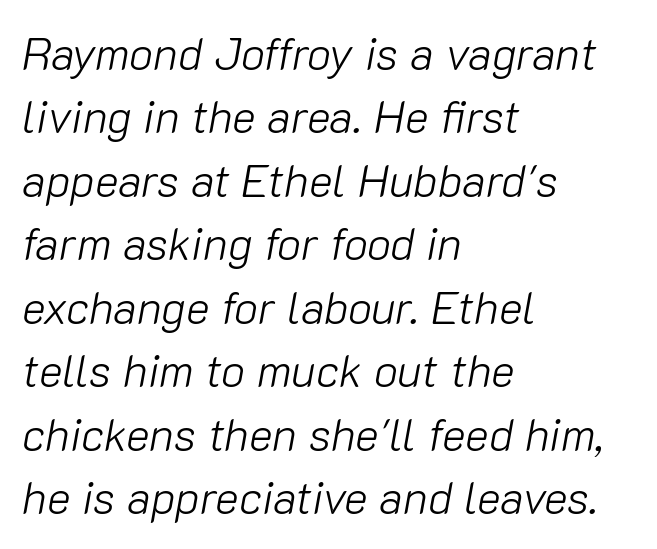
This is not heavy type; no bold has been used. In terms of posture, this sample is oblique. The rows are spaced the way most documents space them. The ragged edge is on the right, which tells us the setting is flush left.
